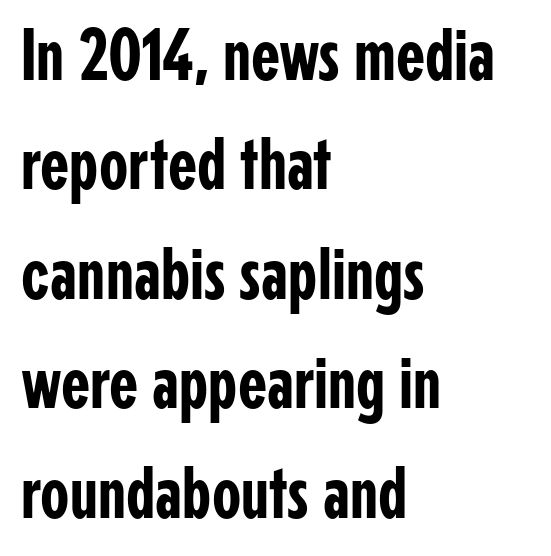
Q: Is the text italic (slanted)? A: No, it is upright.
Q: Is the typeface a serif or a sans-serif typeface? A: Sans-serif.
Q: Is the text underlined? A: No.
Q: How is the paragraph aligned? A: Left-aligned.
Q: Is the spacing between letters normal or unusually wide? A: Normal.
Q: Is the spacing between lines tight, normal or loose? A: Normal.
Q: Width (condensed, normal, or wide)? A: Condensed.
Q: Stroke contrast? A: Low.
Q: x-height? A: Medium.
Q: Monospaced? A: No.
